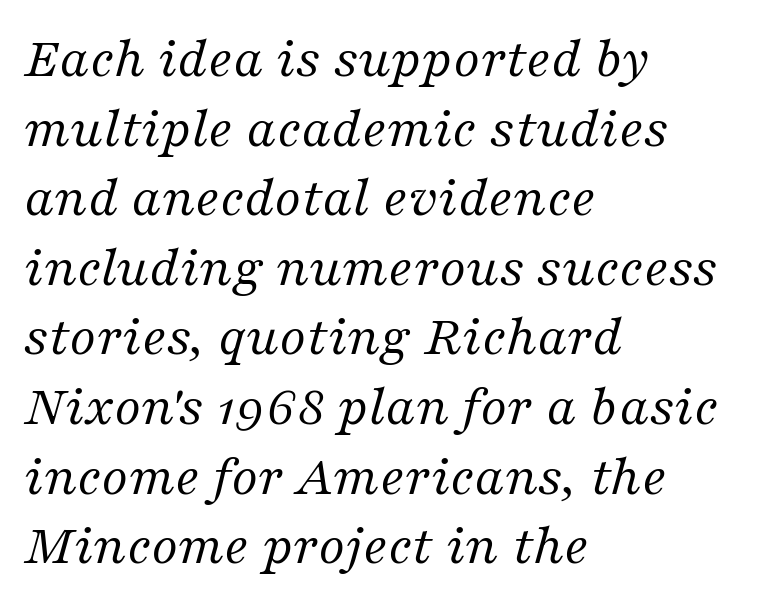
The image shows 58 px regular-weight serif type, italic (leaning right); set left-aligned, line spacing 1.2x, normal letter spacing, not underlined; medium stroke contrast and a medium x-height.
